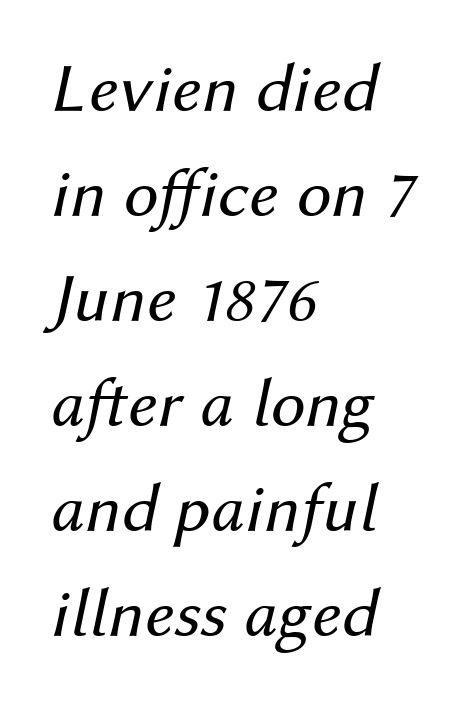
The image shows 70 px regular-weight type, italic (leaning right); set left-aligned, normal line spacing (1.5x), normal letter spacing, not underlined; medium stroke contrast and a medium x-height.
